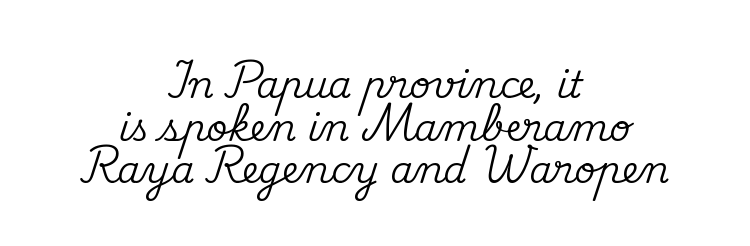
{"serif": "yes", "width": "normal", "stroke_contrast": "medium", "x_height": "small", "monospaced": "no", "underline": "no", "align": "center", "line_spacing": "tight", "line_spacing_ratio": 1.15, "letter_spacing": "normal", "letter_spacing_em": 0.0, "glyph_px": 37}
